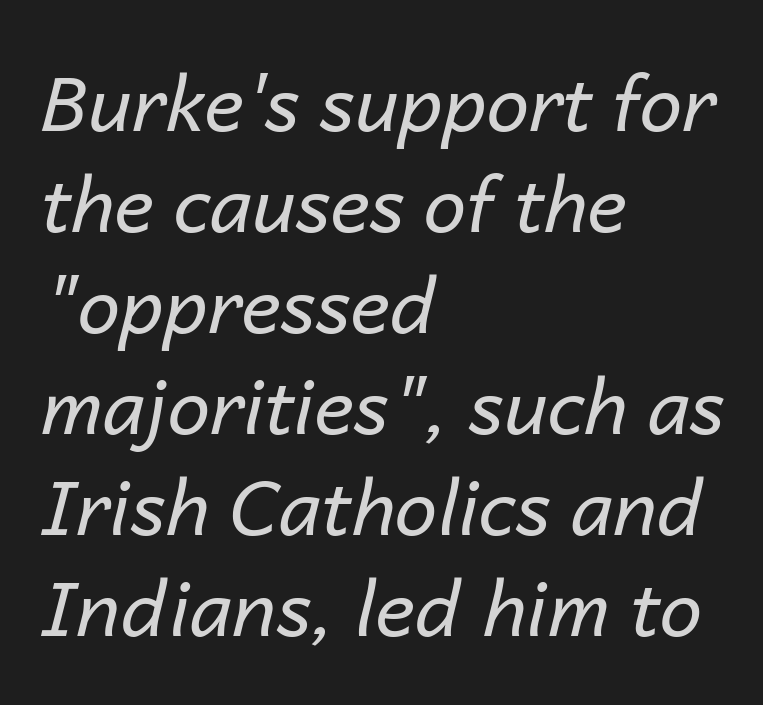
Q: Is the text bold? A: No.
Q: Is the text italic (slanted)? A: Yes, it leans right by about 14 degrees.
Q: Is the text underlined? A: No.
Q: How is the paragraph aligned? A: Left-aligned.
Q: Is the spacing between letters normal or unusually wide? A: Normal.
Q: Is the spacing between lines tight, normal or loose? A: Normal.
Q: Width (condensed, normal, or wide)? A: Normal.
Q: Stroke contrast? A: Low.
Q: x-height? A: Medium.
Q: Monospaced? A: No.
